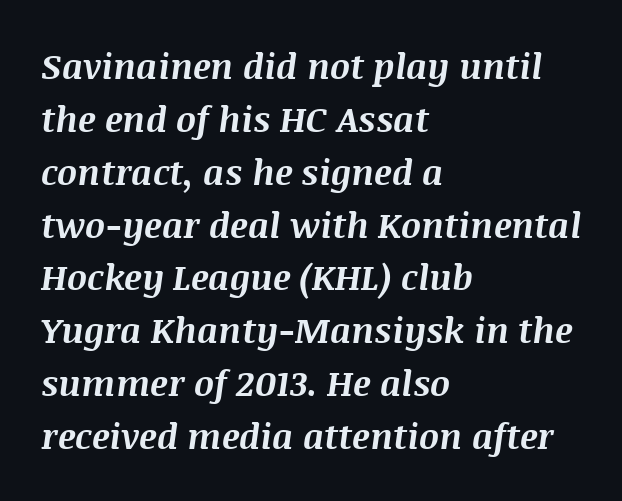
Q: Is the text bold? A: Yes.
Q: Is the text italic (slanted)? A: Yes, it leans right by about 8 degrees.
Q: Is the text underlined? A: No.
Q: How is the paragraph aligned? A: Left-aligned.
Q: Is the spacing between letters normal or unusually wide? A: Normal.
Q: Is the spacing between lines tight, normal or loose? A: Normal.
Q: Width (condensed, normal, or wide)? A: Normal.
Q: Stroke contrast? A: Medium.
Q: x-height? A: Large.
Q: Monospaced? A: No.
